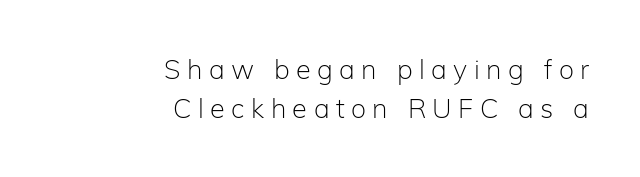
The image shows 27 px text type, upright; set right-aligned, normal line spacing (1.45x), unusually wide letter spacing (+0.24 em), not underlined.
